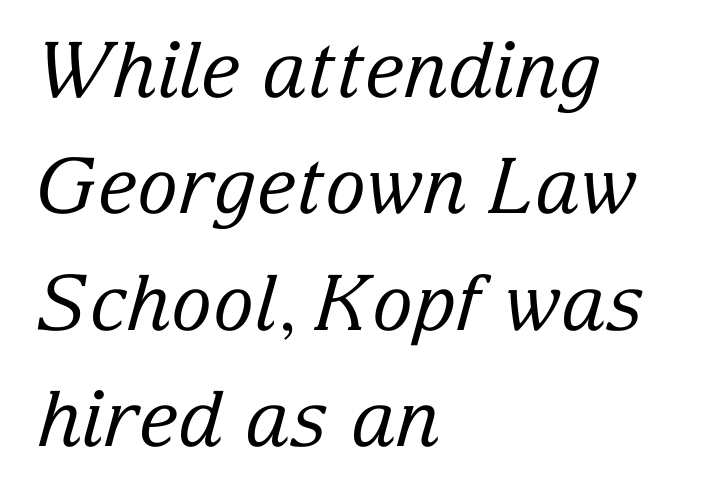
{"serif": "yes", "italic": "yes", "lean": "right", "slant_degrees": 15, "bold": "no", "weight": "regular", "width": "normal", "stroke_contrast": "low", "x_height": "medium", "monospaced": "no", "underline": "no", "align": "left", "line_spacing": "normal", "line_spacing_ratio": 1.51, "letter_spacing": "normal", "letter_spacing_em": 0.0, "glyph_px": 77}
